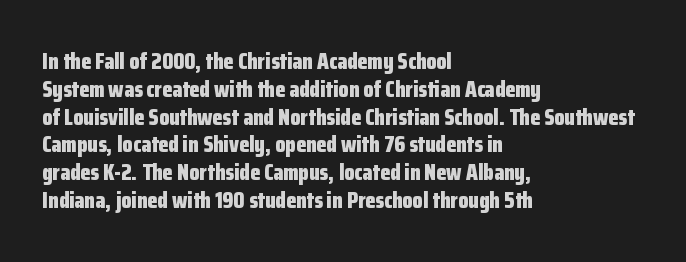
Short and long lines alike share a common starting point at left. Unlike italic type, these characters show no tilt at all. The passage shown is emphatically bold. The face used here is rendered with its standard letterfit. The space beneath each line is pristine and unruled.
